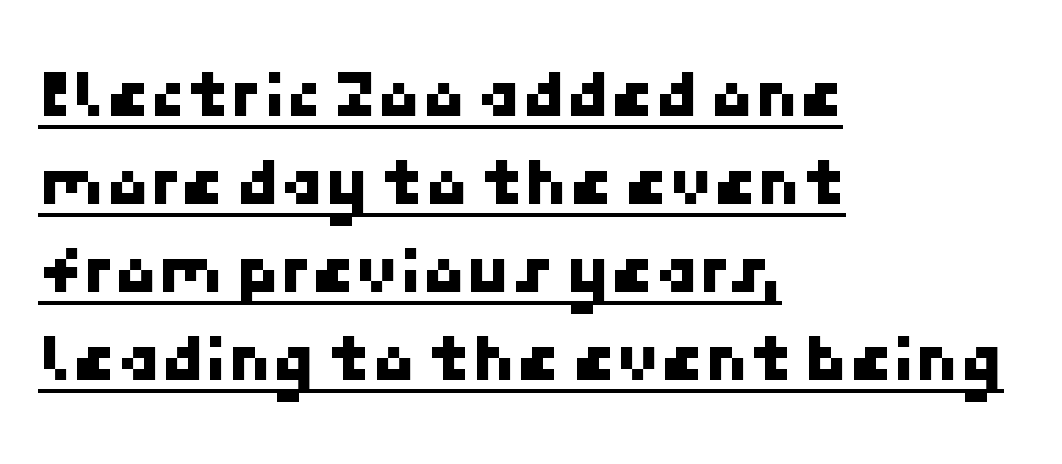
Notice how the passage keeps a crisp vertical edge on the left only. The glyphs are accompanied by a horizontal stroke just below them. Letter spacing: default. To sum up the face: it is a sans, with no serifs.
